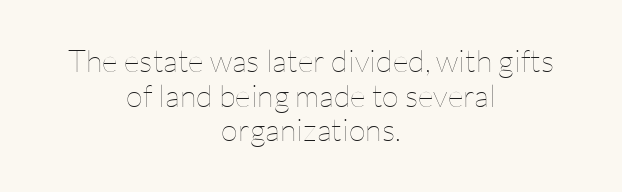
The image shows 31 px thin type, upright; set centered, tight line spacing (1.12x), normal letter spacing, not underlined; low stroke contrast and a medium x-height.
